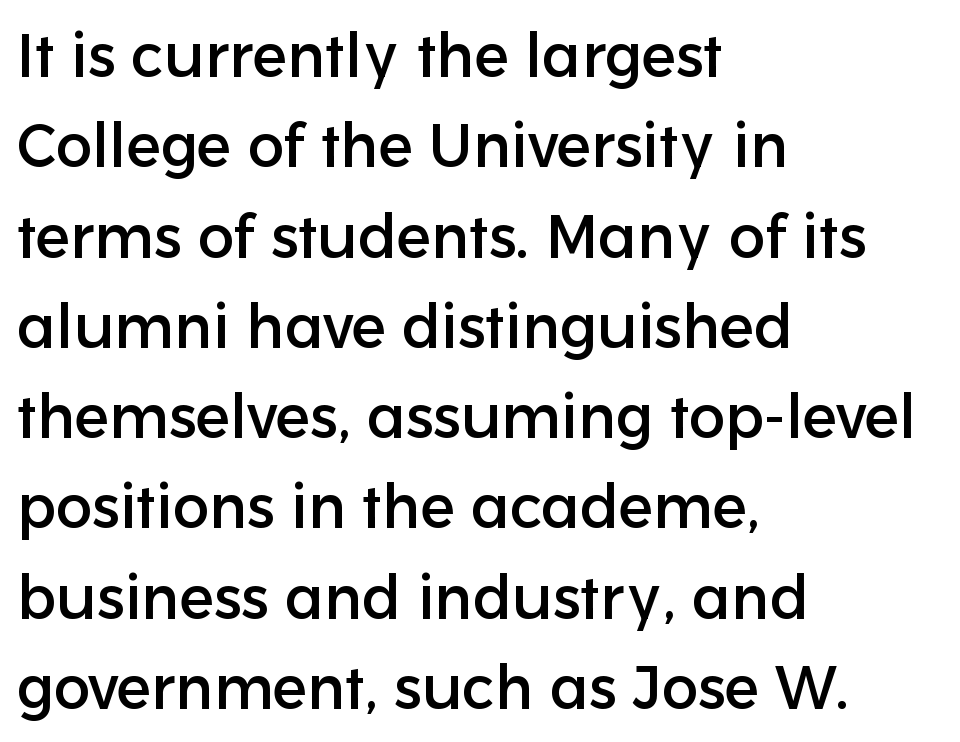
Compared with typical body copy, the letter spacing here is the same. Leading matches the norm, producing a regular column. Looks like regular typesetting: each glyph gets only the width it needs. You can tell from the bare stems that sans-serif type was used.
